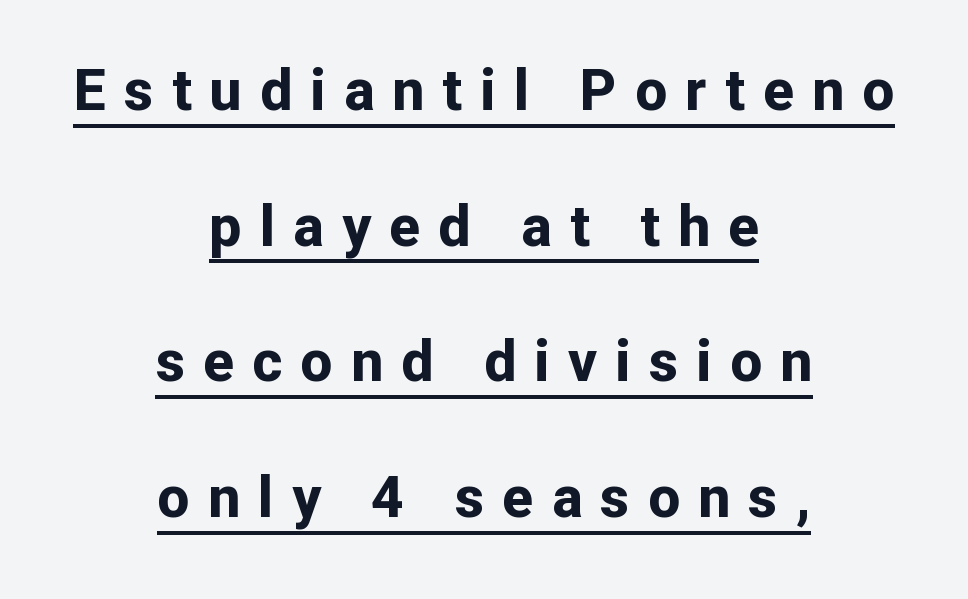
Q: Is the text bold? A: Yes.
Q: Is the text italic (slanted)? A: No, it is upright.
Q: Is the typeface a serif or a sans-serif typeface? A: Sans-serif.
Q: Is the text underlined? A: Yes.
Q: How is the paragraph aligned? A: Centered.
Q: Is the spacing between letters normal or unusually wide? A: Unusually wide.
Q: Is the spacing between lines tight, normal or loose? A: Loose.
Q: Width (condensed, normal, or wide)? A: Normal.
Q: Stroke contrast? A: Low.
Q: x-height? A: Medium.
Q: Monospaced? A: No.
